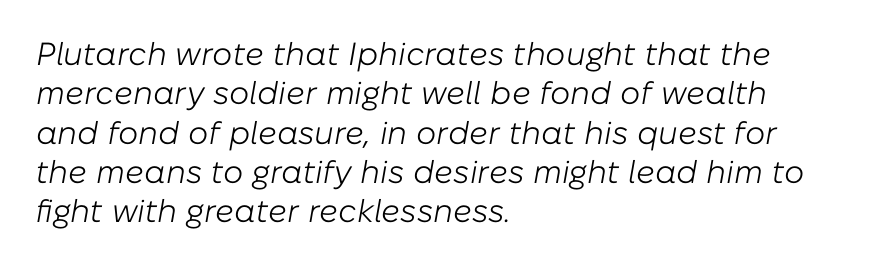
{"italic": "yes", "lean": "right", "slant_degrees": 10, "bold": "no", "weight": "light", "width": "normal", "stroke_contrast": "low", "x_height": "medium", "monospaced": "no", "underline": "no", "align": "left", "line_spacing_ratio": 1.23, "letter_spacing": "normal", "letter_spacing_em": 0.0, "glyph_px": 32}
